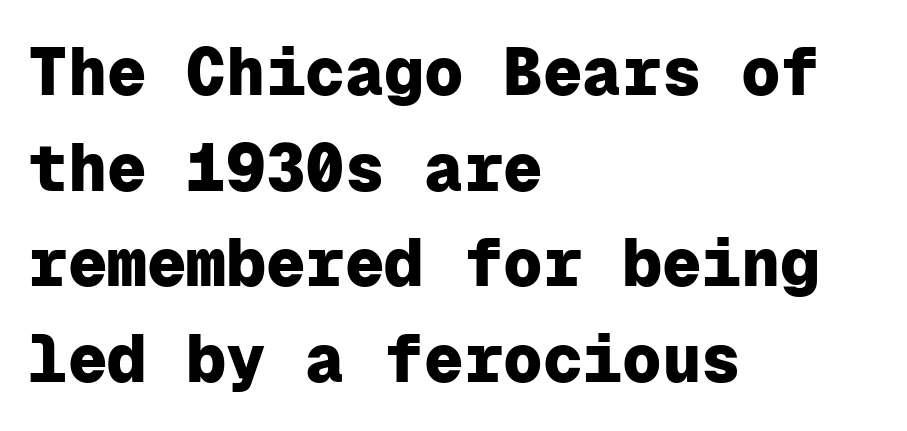
Q: Is the text bold? A: Yes.
Q: Is the text italic (slanted)? A: No, it is upright.
Q: Is the typeface a serif or a sans-serif typeface? A: Sans-serif.
Q: Is the text underlined? A: No.
Q: How is the paragraph aligned? A: Left-aligned.
Q: Is the spacing between letters normal or unusually wide? A: Normal.
Q: Is the spacing between lines tight, normal or loose? A: Normal.
Q: Width (condensed, normal, or wide)? A: Normal.
Q: Stroke contrast? A: Low.
Q: x-height? A: Medium.
Q: Monospaced? A: Yes.
